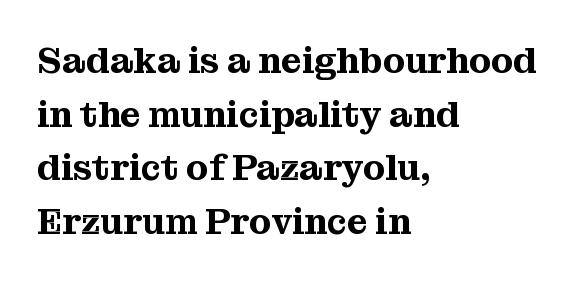
{"serif": "yes", "italic": "no", "width": "normal", "stroke_contrast": "medium", "x_height": "medium", "monospaced": "no", "underline": "no", "align": "left", "line_spacing": "normal", "line_spacing_ratio": 1.49, "letter_spacing": "normal", "letter_spacing_em": 0.0, "glyph_px": 36}
